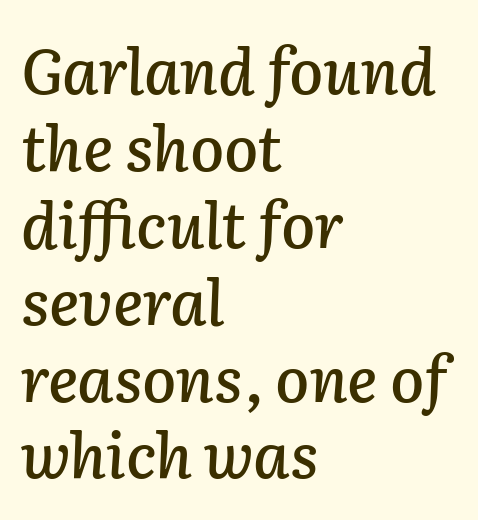
The image shows 62 px text type, italic (leaning right); set left-aligned, line spacing 1.24x, normal letter spacing, not underlined; low stroke contrast and a medium x-height.
